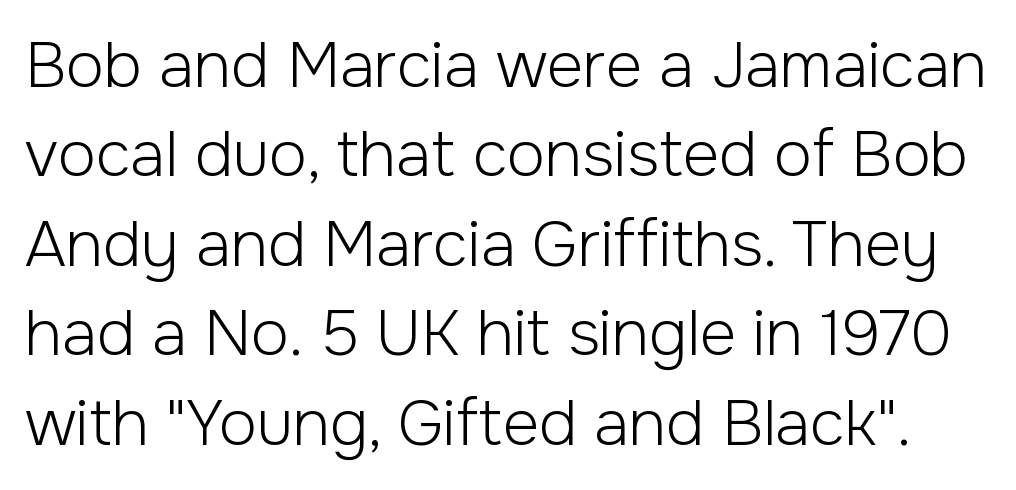
Q: Is the text bold? A: No.
Q: Is the text italic (slanted)? A: No, it is upright.
Q: Is the typeface a serif or a sans-serif typeface? A: Sans-serif.
Q: Is the text underlined? A: No.
Q: Is the spacing between letters normal or unusually wide? A: Normal.
Q: Is the spacing between lines tight, normal or loose? A: Normal.
Q: Width (condensed, normal, or wide)? A: Normal.
Q: Stroke contrast? A: Low.
Q: x-height? A: Medium.
Q: Monospaced? A: No.
